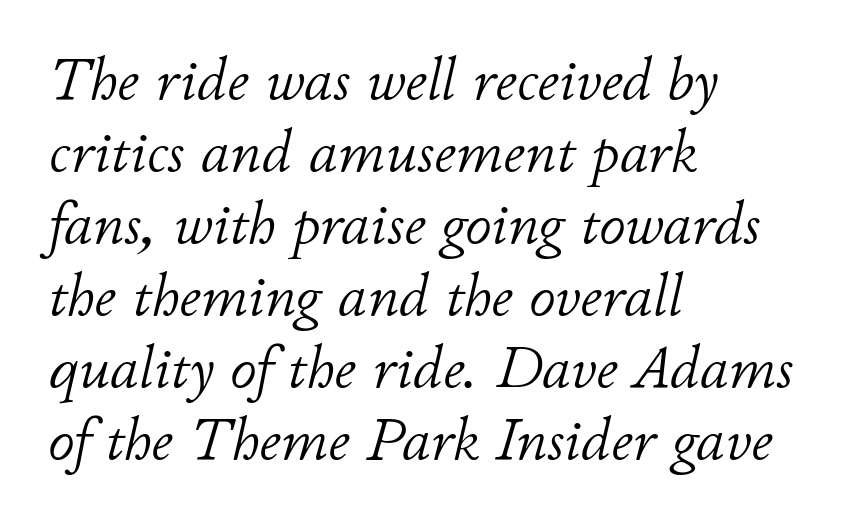
You could not count columns in this text — the font is proportionally spaced. Compared with ordinary roman type, these characters are visibly tilted. The passage shown is not bold in any degree. Does the copy run flush right? No — it runs flush left.
